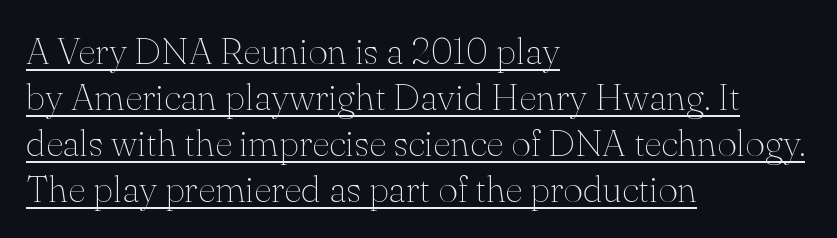
The string is rendered with underlining switched on. Every row of glyphs begins at an identical x-position on the left. Italic? Not at all — the glyphs are vertical. Letters have the restrained weight of plain body copy at most. The letters advance in unequal steps, a hallmark of proportional type.
